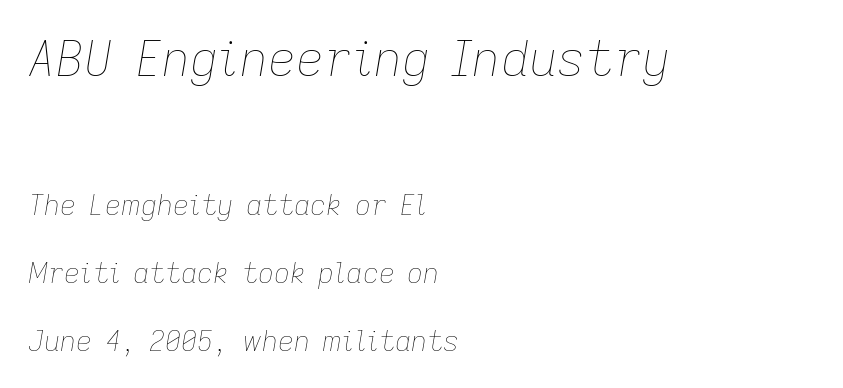
{"italic": "yes", "lean": "right", "slant_degrees": 9, "bold": "no", "weight": "thin", "width": "normal", "stroke_contrast": "low", "x_height": "medium", "monospaced": "no", "underline": "no", "align": "left", "line_spacing": "loose", "line_spacing_ratio": 2.44, "letter_spacing": "normal", "letter_spacing_em": 0.0, "larger_block": "first", "size_ratio": 1.75, "glyph_px": 49}
